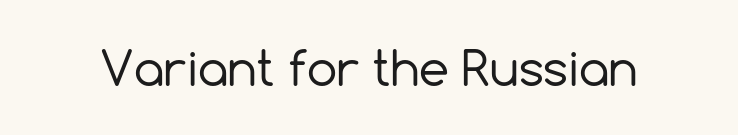
This sample uses plain, unmodified letter spacing. Regarding serifs, this sample does without them. The baseline area is clear. This sample uses an upright cut, with every glyph sitting square on the baseline.
